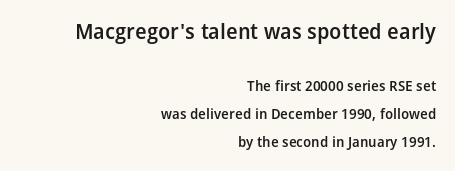
{"italic": "no", "bold": "semi", "underline": "no", "align": "right", "line_spacing": "loose", "line_spacing_ratio": 2.01, "letter_spacing": "normal", "letter_spacing_em": 0.0, "larger_block": "first", "size_ratio": 1.5, "glyph_px": 21}
